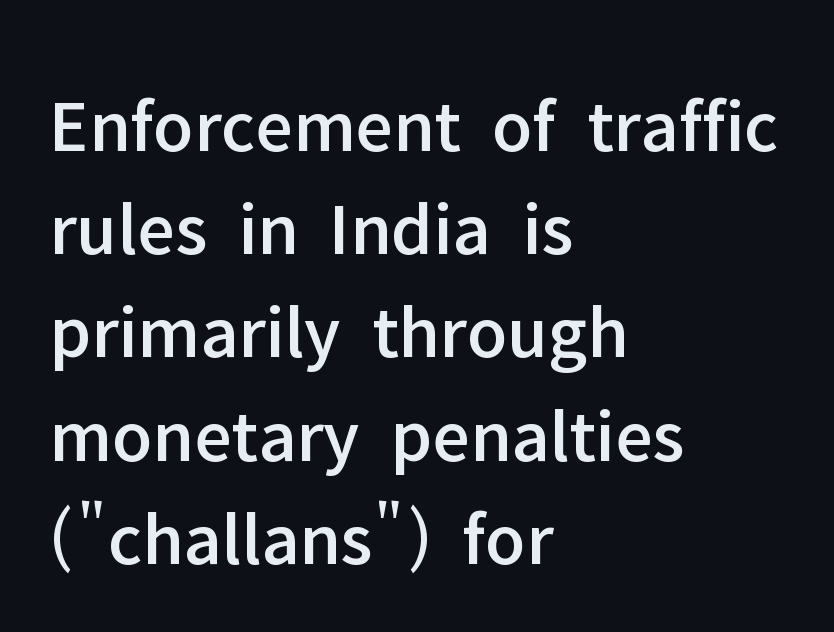
{"serif": "no", "italic": "no", "width": "normal", "stroke_contrast": "low", "x_height": "medium", "monospaced": "no", "underline": "no", "align": "left", "line_spacing": "normal", "line_spacing_ratio": 1.34, "letter_spacing": "normal", "letter_spacing_em": 0.0, "glyph_px": 77}
